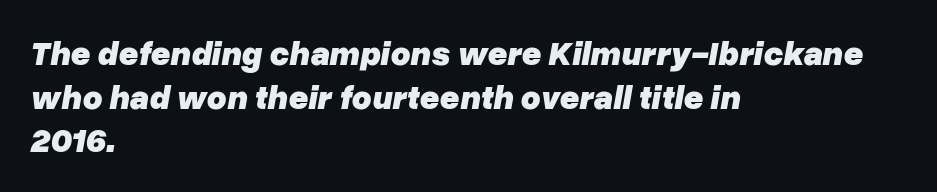
The image shows 34 px heavy type, italic (leaning right); set left-aligned, normal line spacing (1.28x), normal letter spacing, not underlined; low stroke contrast and a medium x-height.
